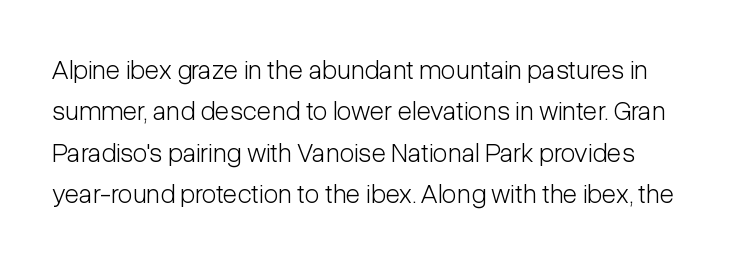
The image shows 27 px text type, upright; set normal line spacing (1.53x), normal letter spacing, not underlined.
